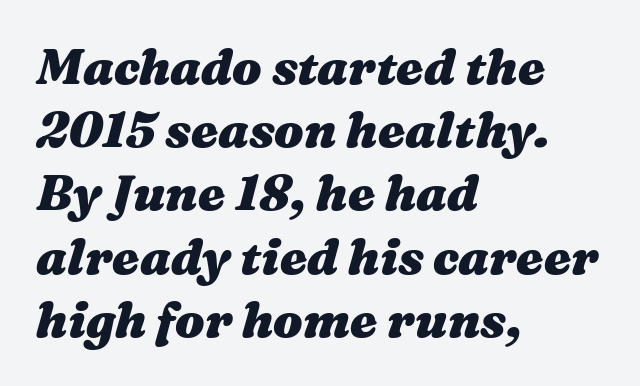
Q: Is the text bold? A: Yes.
Q: Is the text italic (slanted)? A: Yes, it leans right by about 16 degrees.
Q: Is the text underlined? A: No.
Q: How is the paragraph aligned? A: Left-aligned.
Q: Is the spacing between letters normal or unusually wide? A: Normal.
Q: Is the spacing between lines tight, normal or loose? A: Normal.
Q: Width (condensed, normal, or wide)? A: Wide.
Q: Stroke contrast? A: Medium.
Q: x-height? A: Medium.
Q: Monospaced? A: No.
